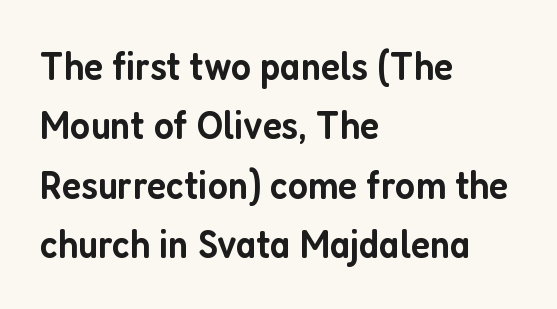
Q: Is the text bold? A: Semi-bold.
Q: Is the text italic (slanted)? A: No, it is upright.
Q: Is the typeface a serif or a sans-serif typeface? A: Sans-serif.
Q: Is the text underlined? A: No.
Q: How is the paragraph aligned? A: Left-aligned.
Q: Is the spacing between letters normal or unusually wide? A: Normal.
Q: Is the spacing between lines tight, normal or loose? A: Normal.
Q: Width (condensed, normal, or wide)? A: Condensed.
Q: Stroke contrast? A: Low.
Q: x-height? A: Medium.
Q: Monospaced? A: No.
